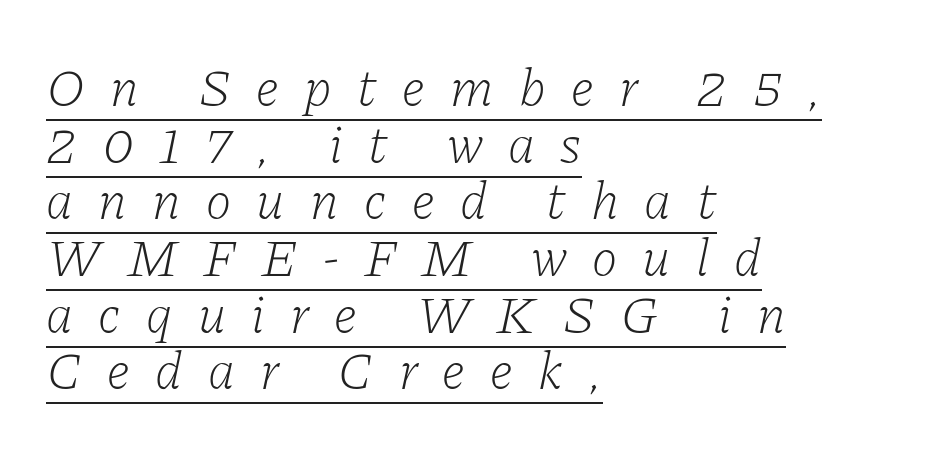
Q: Is the text bold? A: No.
Q: Is the text italic (slanted)? A: Yes, it leans right by about 11 degrees.
Q: Is the typeface a serif or a sans-serif typeface? A: Serif.
Q: Is the text underlined? A: Yes.
Q: How is the paragraph aligned? A: Left-aligned.
Q: Is the spacing between letters normal or unusually wide? A: Unusually wide.
Q: Is the spacing between lines tight, normal or loose? A: Tight.
Q: Width (condensed, normal, or wide)? A: Normal.
Q: Stroke contrast? A: Low.
Q: x-height? A: Medium.
Q: Monospaced? A: No.
